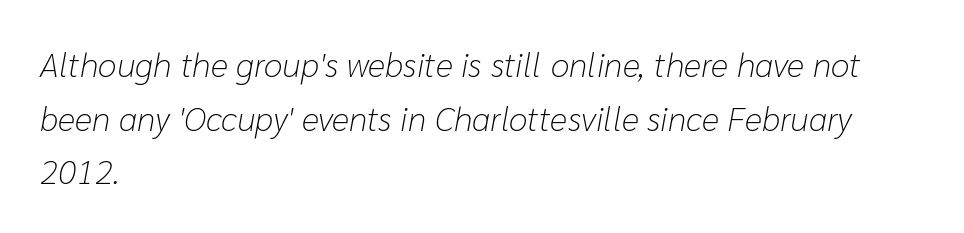
Q: Is the text bold? A: No.
Q: Is the text italic (slanted)? A: Yes, it leans right by about 10 degrees.
Q: Is the text underlined? A: No.
Q: How is the paragraph aligned? A: Left-aligned.
Q: Is the spacing between letters normal or unusually wide? A: Normal.
Q: Is the spacing between lines tight, normal or loose? A: Normal.
Q: Width (condensed, normal, or wide)? A: Normal.
Q: Stroke contrast? A: Low.
Q: x-height? A: Medium.
Q: Monospaced? A: No.
